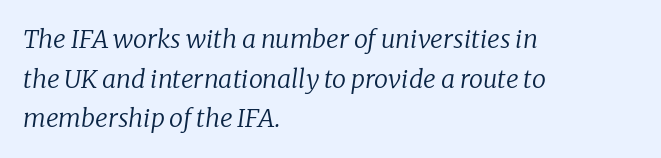
No letter is thick-stroked: the sample isn't bold. What's the leading like? Ordinary, nothing unusual. The whole block is typeset with a tilt. Tracking here is standard; glyphs follow each other at the usual distance.
